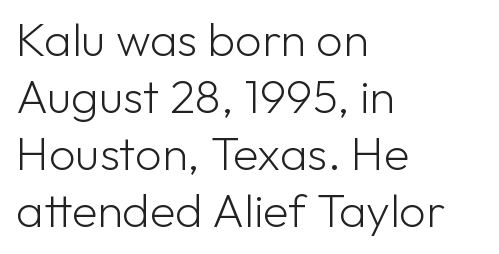
{"serif": "no", "italic": "no", "bold": "no", "weight": "light", "width": "normal", "stroke_contrast": "low", "x_height": "medium", "monospaced": "no", "underline": "no", "align": "left", "line_spacing_ratio": 1.21, "letter_spacing": "normal", "letter_spacing_em": 0.0, "glyph_px": 47}
